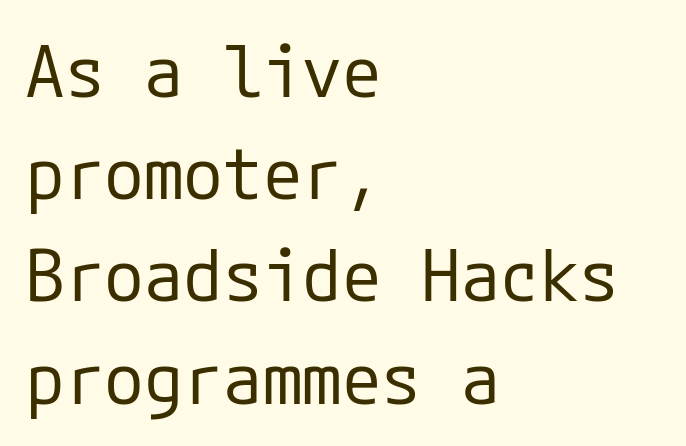
Q: Is the text bold? A: No.
Q: Is the text italic (slanted)? A: No, it is upright.
Q: Is the typeface a serif or a sans-serif typeface? A: Sans-serif.
Q: Is the text underlined? A: No.
Q: How is the paragraph aligned? A: Left-aligned.
Q: Is the spacing between letters normal or unusually wide? A: Normal.
Q: Is the spacing between lines tight, normal or loose? A: Normal.
Q: Width (condensed, normal, or wide)? A: Normal.
Q: Stroke contrast? A: Low.
Q: x-height? A: Medium.
